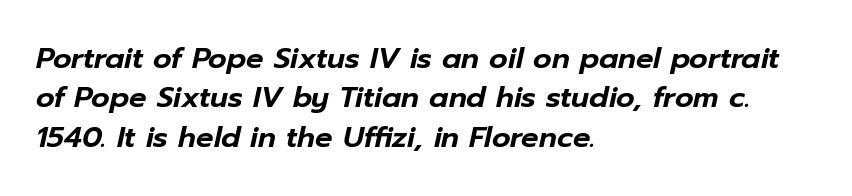
Q: Is the text italic (slanted)? A: Yes, it leans right by about 12 degrees.
Q: Is the text underlined? A: No.
Q: How is the paragraph aligned? A: Left-aligned.
Q: Is the spacing between letters normal or unusually wide? A: Normal.
Q: Is the spacing between lines tight, normal or loose? A: Normal.
Q: Width (condensed, normal, or wide)? A: Normal.
Q: Stroke contrast? A: Low.
Q: x-height? A: Medium.
Q: Monospaced? A: No.
